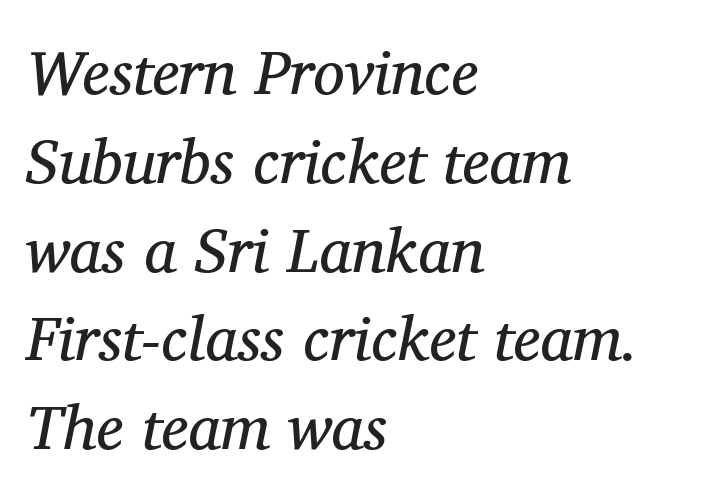
{"serif": "yes", "italic": "yes", "lean": "right", "slant_degrees": 11, "bold": "no", "weight": "regular", "width": "normal", "stroke_contrast": "medium", "x_height": "medium", "monospaced": "no", "underline": "no", "align": "left", "line_spacing": "normal", "line_spacing_ratio": 1.41, "letter_spacing": "normal", "letter_spacing_em": 0.0, "glyph_px": 63}
